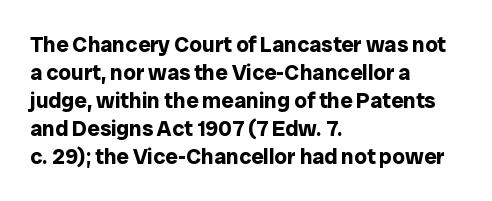
{"italic": "no", "bold": "yes", "underline": "no", "align": "left", "line_spacing": "normal", "line_spacing_ratio": 1.27, "letter_spacing": "normal", "letter_spacing_em": 0.0, "glyph_px": 22}
